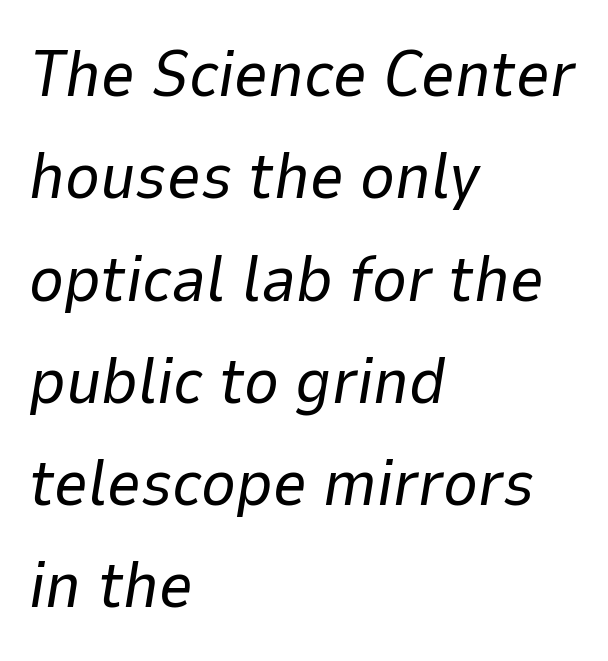
The image shows 66 px regular-weight type, italic (leaning right); set left-aligned, normal line spacing (1.55x), normal letter spacing, not underlined; low stroke contrast and a medium x-height.
